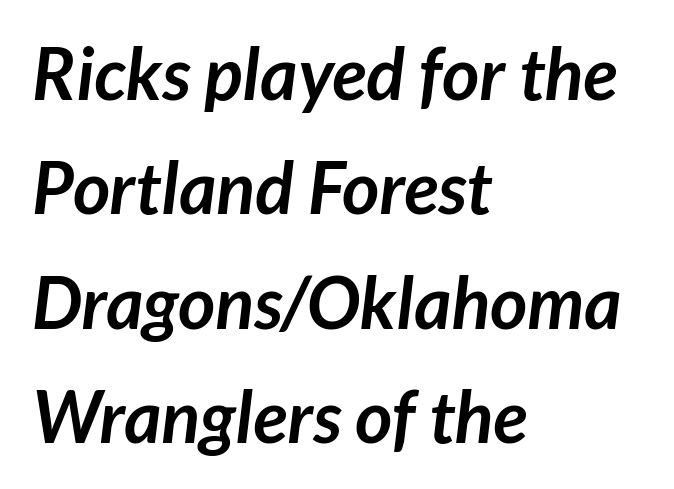
The image shows 72 px semibold sans-serif type; set left-aligned, normal line spacing (1.59x), normal letter spacing, not underlined; low stroke contrast and a medium x-height.
